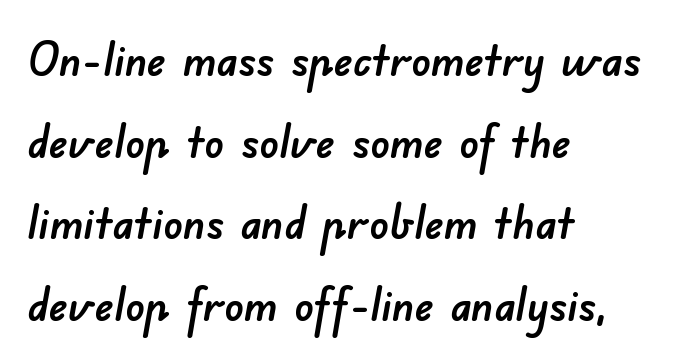
Leading matches the norm, producing a regular column. Descenders hang freely into open space. A typesetter would call this zero additional tracking. Observe the absence of serifs on each vertical stroke in this sample.
